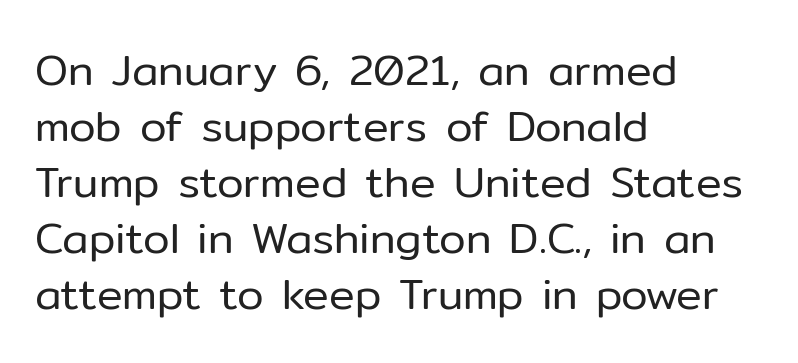
The words here are not underlined. A typesetter would mark this as roman, not italic. The letters sit at their default tracking, neither squeezed nor spread. Typeset ragged right — the left edge is the straight one. The letters advance in unequal steps, a hallmark of proportional type. Font category for this specimen: sans-serif.
